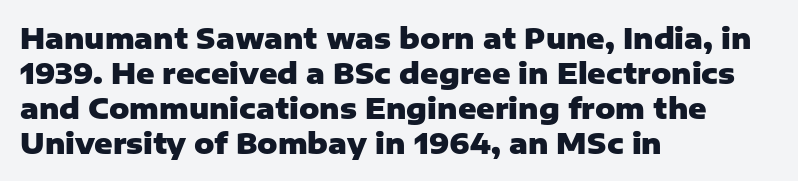
The image shows 28 px heavy sans-serif type, upright; set left-aligned, normal line spacing (1.25x), normal letter spacing, not underlined; low stroke contrast and a medium x-height.
